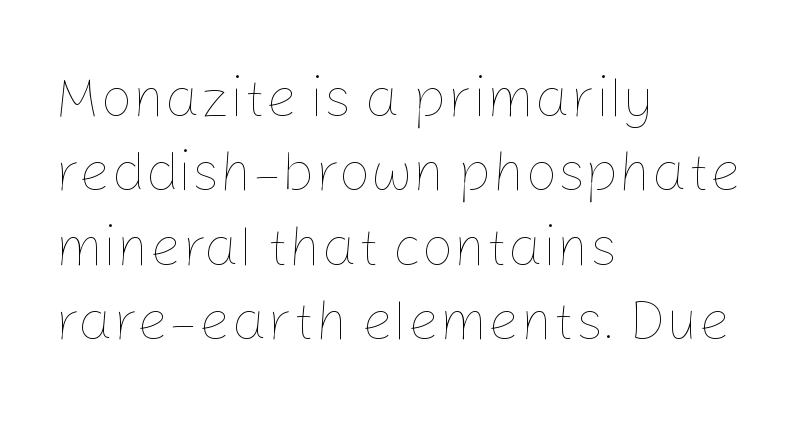
The image shows 56 px thin type, upright; set left-aligned, normal line spacing (1.33x), normal letter spacing, not underlined; low stroke contrast and a medium x-height.
